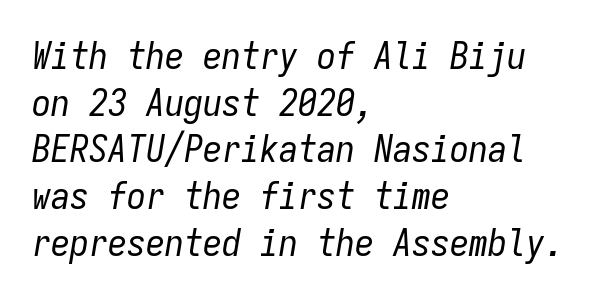
{"italic": "yes", "lean": "right", "slant_degrees": 9, "bold": "no", "weight": "regular", "width": "condensed", "stroke_contrast": "low", "x_height": "medium", "monospaced": "yes", "underline": "no", "align": "left", "line_spacing_ratio": 1.23, "letter_spacing": "normal", "letter_spacing_em": 0.0, "glyph_px": 38}
